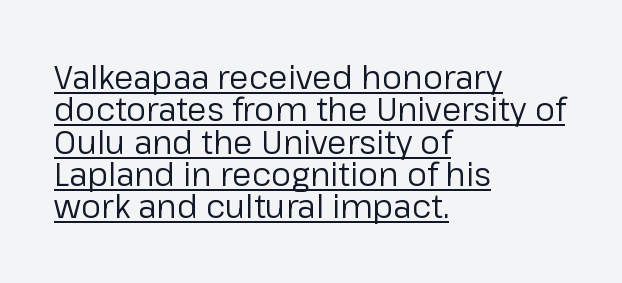
{"serif": "no", "italic": "no", "bold": "no", "weight": "regular", "width": "normal", "stroke_contrast": "low", "x_height": "medium", "monospaced": "no", "underline": "yes", "align": "left", "line_spacing": "tight", "line_spacing_ratio": 1.01, "letter_spacing": "normal", "letter_spacing_em": 0.0, "glyph_px": 32}
